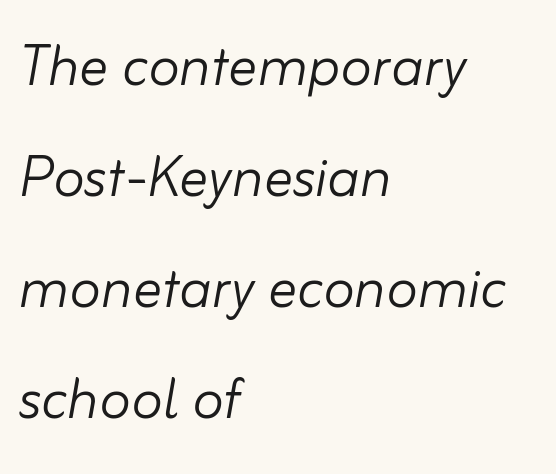
The image shows 72 px light type, italic (leaning right); set left-aligned, normal line spacing (1.54x), normal letter spacing, not underlined; low stroke contrast and a small x-height.
